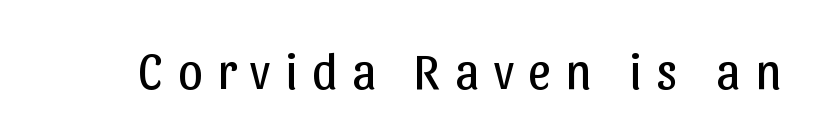
The image shows 50 px regular-weight sans-serif type, upright; set unusually wide letter spacing (+0.29 em), not underlined; low stroke contrast and a medium x-height.
